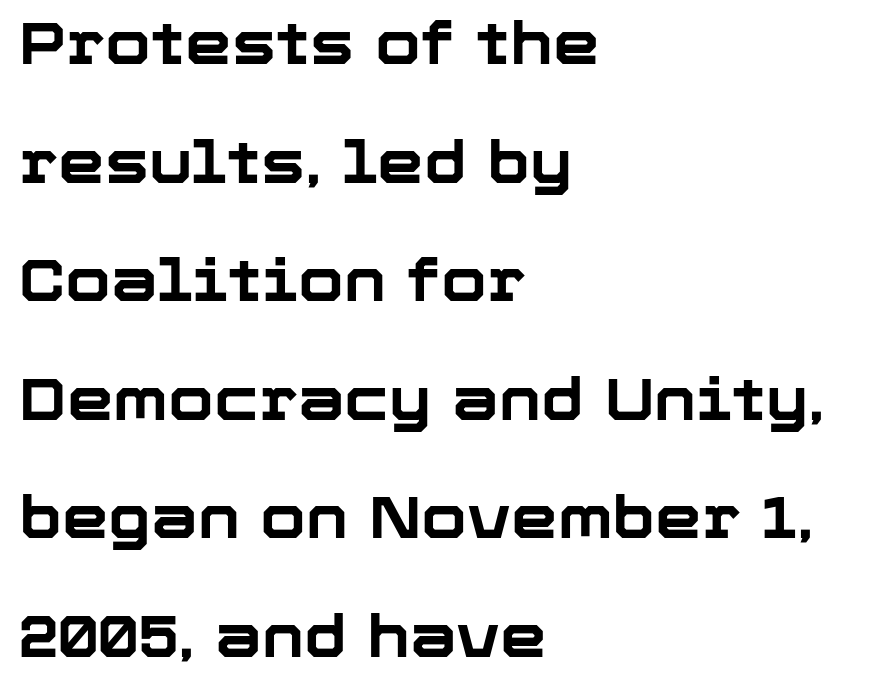
The face used here is proportionally spaced, like ordinary book or web type. The passage is arranged the way most books set body copy — flush left. Vertically, the passage feels expansive, rows floating well apart. Vertical strokes here are truly vertical. Typographically, this falls in the sans-serif category. You could call the tracking neutral — neither tight nor loose.
